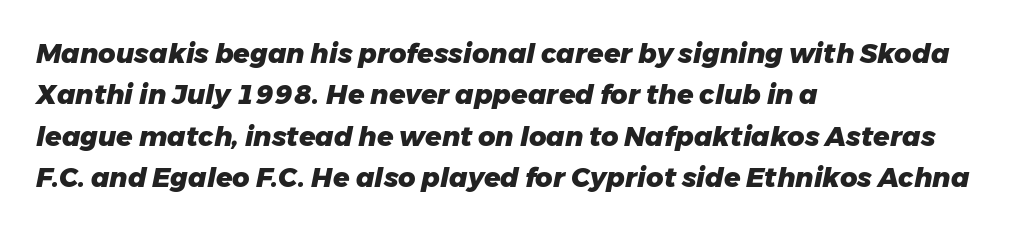
Compared with an ordinary text face, these strokes are far heavier — a full bold. Italic: yes, the glyphs are oblique. Caption: multi-line text, flush left, ragged right. In terms of leading, this rendering sits right in the middle. The string is rendered with underlining switched off.
